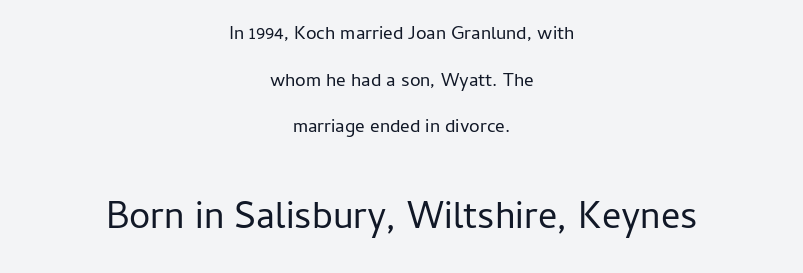
{"serif": "no", "italic": "no", "bold": "no", "weight": "regular", "width": "normal", "stroke_contrast": "low", "x_height": "medium", "monospaced": "no", "underline": "no", "align": "center", "line_spacing": "loose", "line_spacing_ratio": 2.45, "letter_spacing": "normal", "letter_spacing_em": 0.0, "larger_block": "second", "size_ratio": 2.0, "glyph_px": 38}
